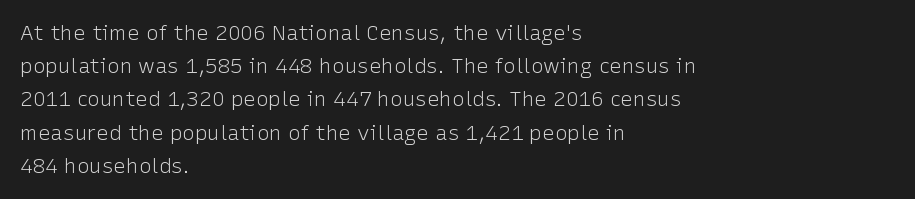
The image shows 21 px text type, upright; set left-aligned, normal line spacing (1.58x), normal letter spacing, not underlined.
